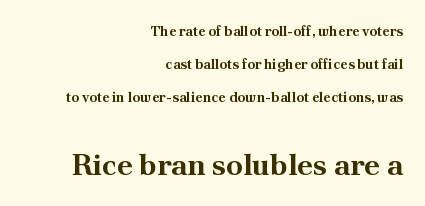
Upright lettering throughout. Plenty of ink on the page — the face is bold. Larger block? The one below; the one above is distinctly smaller. Observe the ordinary spacing: letters are neighbours, not strangers. These lines are composed in type with serifs. The glyphs are unaccompanied by any horizontal stroke below them.
